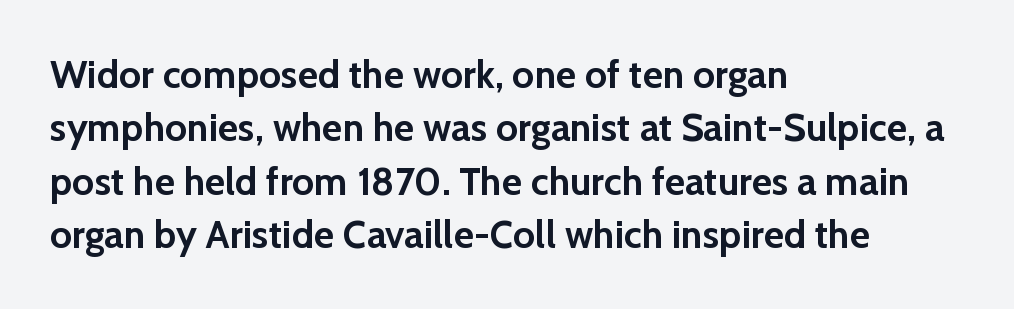
{"serif": "no", "italic": "no", "bold": "yes", "weight": "semibold", "width": "normal", "stroke_contrast": "low", "x_height": "medium", "monospaced": "no", "underline": "no", "align": "left", "line_spacing": "normal", "line_spacing_ratio": 1.37, "letter_spacing": "normal", "letter_spacing_em": 0.0, "glyph_px": 39}
